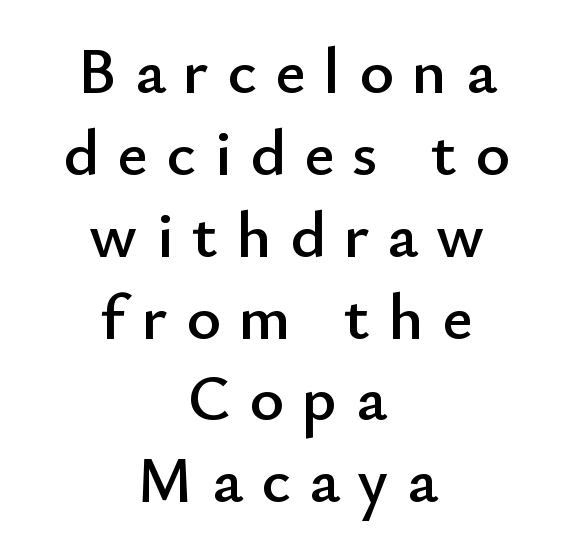
{"serif": "no", "italic": "no", "width": "normal", "stroke_contrast": "low", "x_height": "small", "monospaced": "no", "underline": "no", "align": "center", "line_spacing_ratio": 1.24, "letter_spacing": "wide", "letter_spacing_em": 0.28, "glyph_px": 66}
